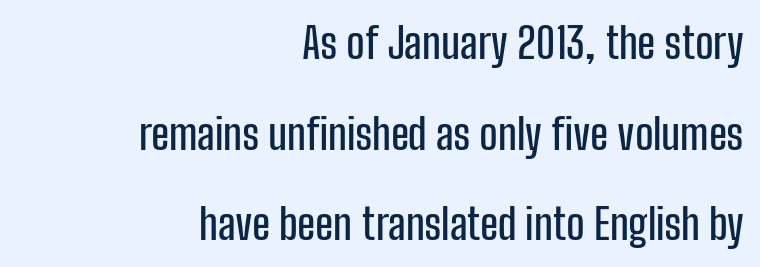
The image shows 43 px condensed sans-serif type, upright; set right-aligned, loose line spacing (2.11x), normal letter spacing, not underlined; low stroke contrast and a medium x-height.
